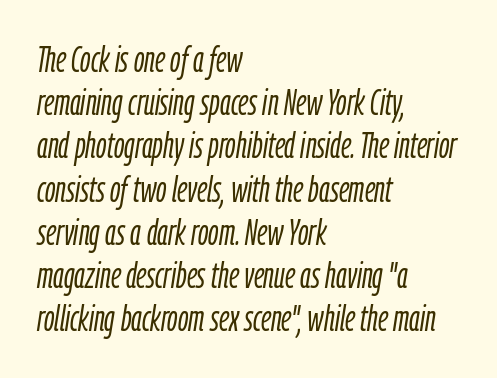
This sample has the flowing, uneven cadence of proportional lettering. The rendering applies a slant to the glyphs. Nobody touched the tracking dial on this one. Stroke thickness stays within the range of a standard reading face or lighter. Any mark beneath the type? The region is blank. The lines in this sample share a left origin and differ only in where they stop.
